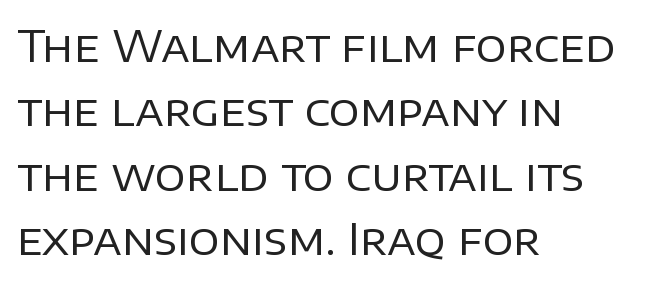
The image shows 43 px regular-weight sans-serif type, upright; set left-aligned, normal line spacing (1.5x), normal letter spacing, not underlined; low stroke contrast and a large x-height.
